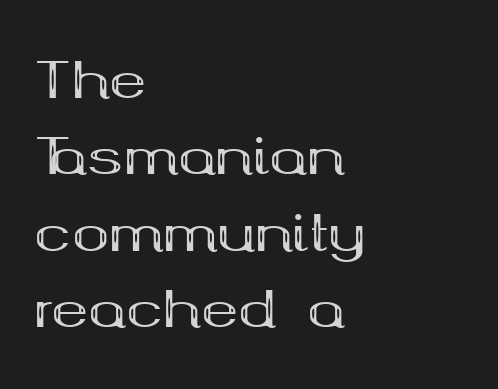
Q: Is the text bold? A: Yes.
Q: Is the text italic (slanted)? A: No, it is upright.
Q: Is the typeface a serif or a sans-serif typeface? A: Serif.
Q: Is the text underlined? A: No.
Q: How is the paragraph aligned? A: Left-aligned.
Q: Is the spacing between letters normal or unusually wide? A: Normal.
Q: Is the spacing between lines tight, normal or loose? A: Normal.
Q: Width (condensed, normal, or wide)? A: Wide.
Q: Stroke contrast? A: Medium.
Q: x-height? A: Medium.
Q: Monospaced? A: No.
